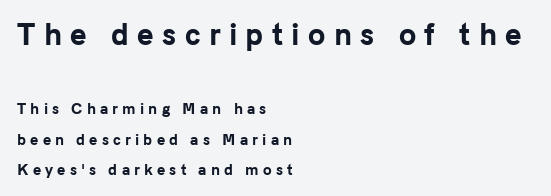
The image shows 28 px bold sans-serif type, upright; set left-aligned, loose line spacing (2.17x), unusually wide letter spacing (+0.3 em), not underlined; the first (top) block is 2.0x larger; low stroke contrast and a medium x-height.
